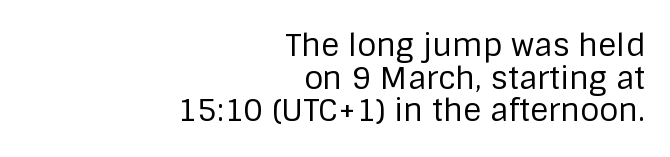
Words appear dense and cohesive because spacing is normal. Casual observation: everything's shoved over to the right. Vertically, the passage feels compressed, each row crowding the next. Is the type heavy? It reads as light-to-regular instead.
